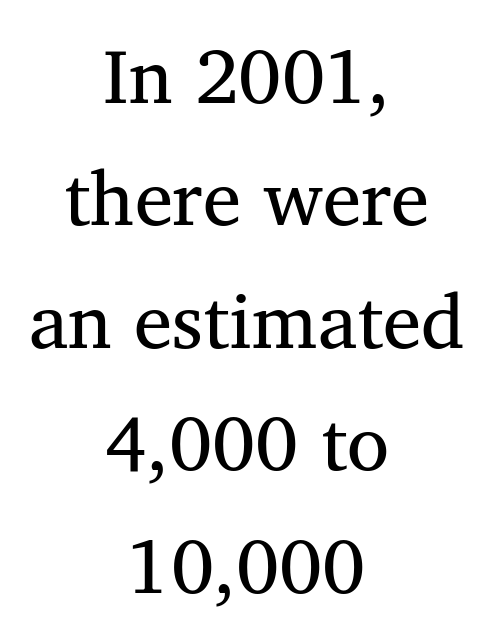
The type family on display is of the serif kind. Tracking here is standard; glyphs follow each other at the usual distance. Successive baselines arrive at the customary interval. This sample has the flowing, uneven cadence of proportional lettering.
